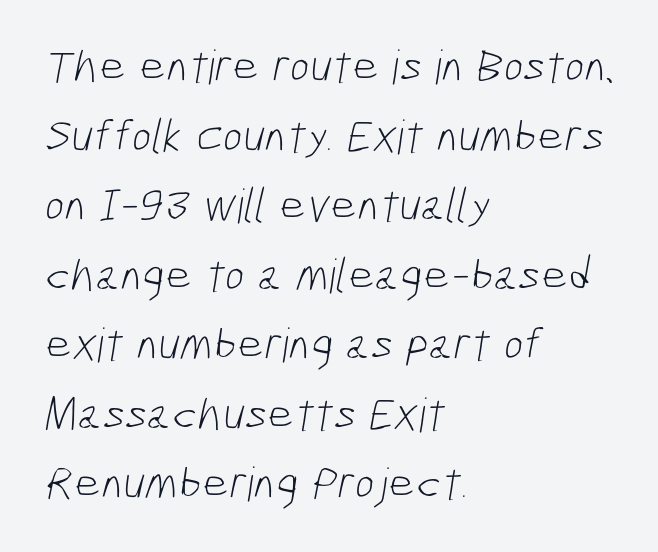
Q: Is the text bold? A: No.
Q: Is the typeface a serif or a sans-serif typeface? A: Sans-serif.
Q: Is the text underlined? A: No.
Q: How is the paragraph aligned? A: Left-aligned.
Q: Is the spacing between letters normal or unusually wide? A: Normal.
Q: Is the spacing between lines tight, normal or loose? A: Normal.
Q: Width (condensed, normal, or wide)? A: Condensed.
Q: Stroke contrast? A: Low.
Q: x-height? A: Medium.
Q: Monospaced? A: No.
